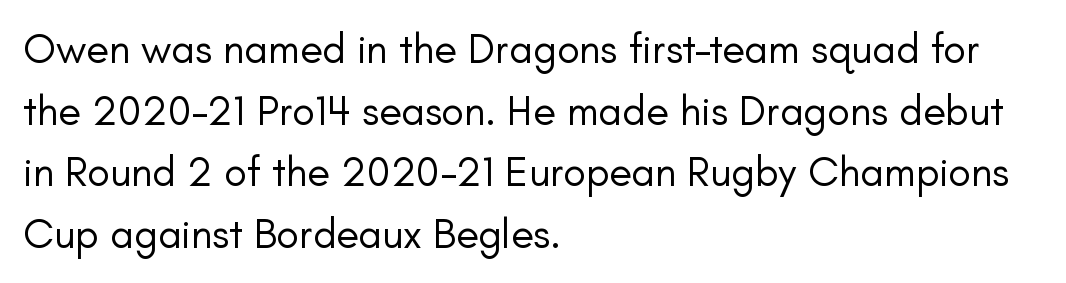
The image shows 42 px regular-weight sans-serif type, upright; set left-aligned, normal line spacing (1.47x), normal letter spacing, not underlined; low stroke contrast and a small x-height.
